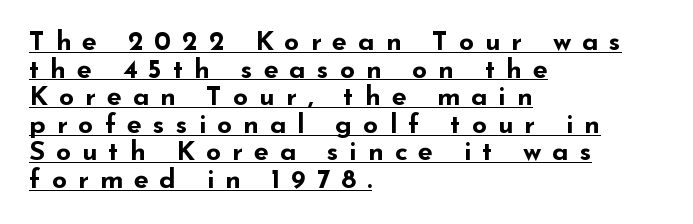
{"italic": "no", "bold": "yes", "underline": "yes", "align": "left", "line_spacing": "tight", "line_spacing_ratio": 1.02, "letter_spacing": "wide", "letter_spacing_em": 0.4, "glyph_px": 27}
